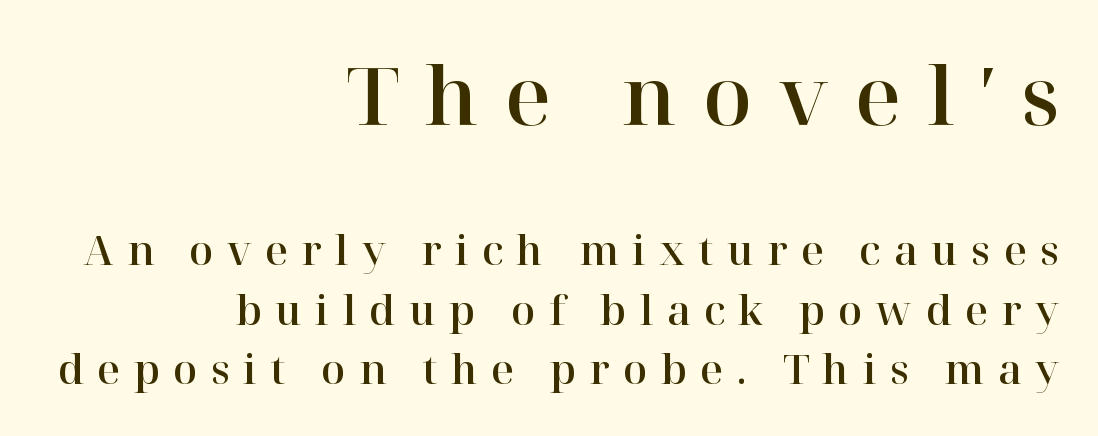
The image shows 80 px serif type, upright; set right-aligned, normal line spacing (1.49x), unusually wide letter spacing (+0.33 em), not underlined; the first (top) block is 2.0x larger; high stroke contrast and a medium x-height.
